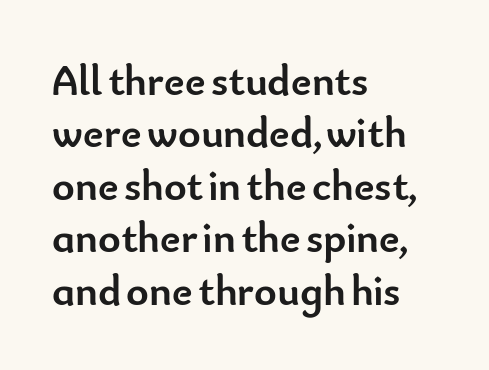
Is this a sans? Yes — the strokes have no serifs. Style check: upright. Spacing between characters is what you'd get straight out of the box. Anything drawn beneath the words? Only blank space. Left-aligned paragraph, ragged on the right. Think of a printed novel: that variable character pitch is what you see here.
